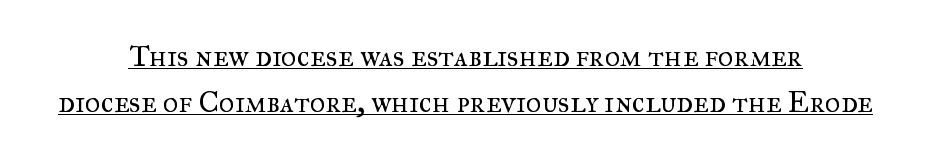
The image shows 30 px regular-weight serif type, upright; set centered, normal line spacing (1.54x), normal letter spacing, underlined; medium stroke contrast and a small x-height.
